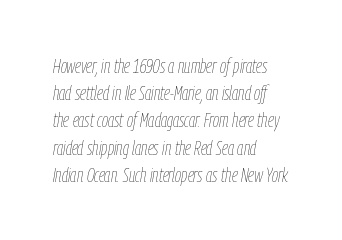
Q: Is the text bold? A: No.
Q: Is the text italic (slanted)? A: Yes, it leans right by about 9 degrees.
Q: Is the text underlined? A: No.
Q: How is the paragraph aligned? A: Left-aligned.
Q: Is the spacing between letters normal or unusually wide? A: Normal.
Q: Is the spacing between lines tight, normal or loose? A: Normal.
